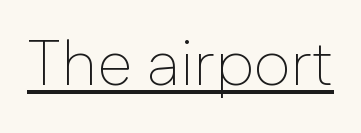
{"serif": "no", "italic": "no", "bold": "no", "weight": "thin", "width": "normal", "stroke_contrast": "low", "x_height": "medium", "monospaced": "no", "underline": "yes", "letter_spacing": "normal", "letter_spacing_em": 0.0, "glyph_px": 64}
